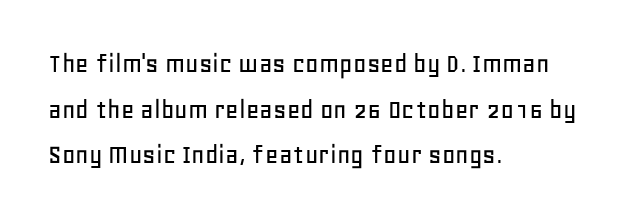
If you measured baseline to baseline, you'd find a middling distance. Which margin do the lines hug? The left one — the right edge is uneven. In terms of letterform style, serifs are entirely absent. Quick note: underline off. This sample has the flowing, uneven cadence of proportional lettering.
